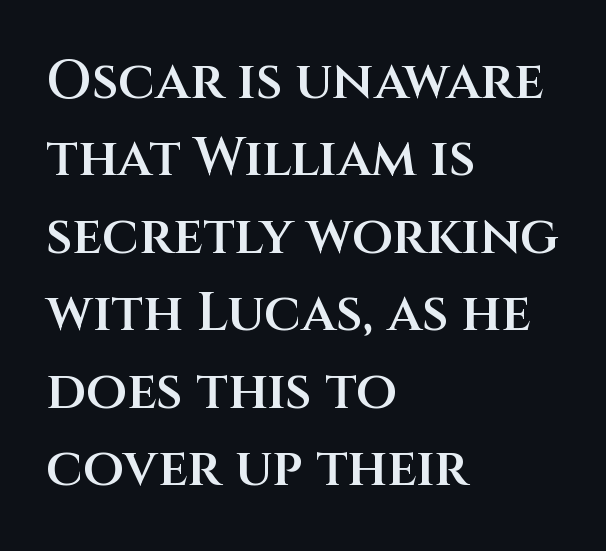
Q: Is the text bold? A: Semi-bold.
Q: Is the text italic (slanted)? A: No, it is upright.
Q: Is the typeface a serif or a sans-serif typeface? A: Sans-serif.
Q: Is the text underlined? A: No.
Q: How is the paragraph aligned? A: Left-aligned.
Q: Is the spacing between letters normal or unusually wide? A: Normal.
Q: Is the spacing between lines tight, normal or loose? A: Normal.
Q: Width (condensed, normal, or wide)? A: Normal.
Q: Stroke contrast? A: Medium.
Q: x-height? A: Large.
Q: Monospaced? A: No.
